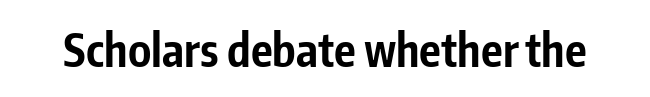
{"serif": "no", "italic": "no", "bold": "yes", "weight": "bold", "width": "condensed", "stroke_contrast": "low", "x_height": "medium", "monospaced": "no", "underline": "no", "letter_spacing": "normal", "letter_spacing_em": 0.0, "glyph_px": 45}
